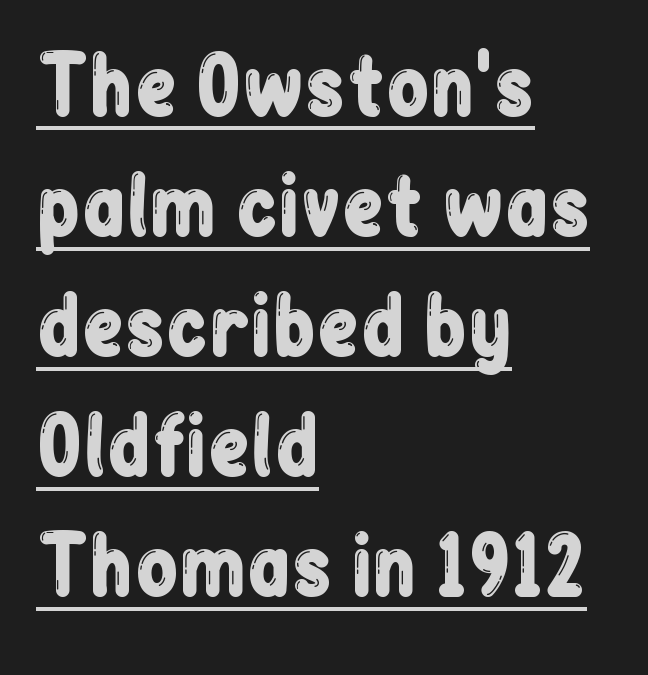
The image shows 78 px condensed sans-serif type, upright; set left-aligned, normal line spacing (1.54x), normal letter spacing, underlined; low stroke contrast and a medium x-height.
